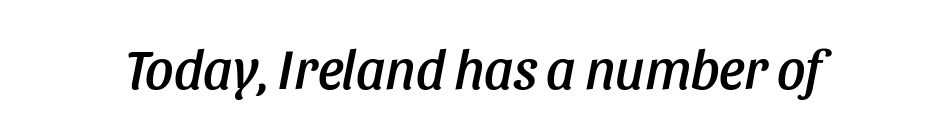
Q: Is the text italic (slanted)? A: Yes, it leans right by about 11 degrees.
Q: Is the text underlined? A: No.
Q: Is the spacing between letters normal or unusually wide? A: Normal.
Q: Width (condensed, normal, or wide)? A: Condensed.
Q: Stroke contrast? A: Low.
Q: x-height? A: Large.
Q: Monospaced? A: No.
